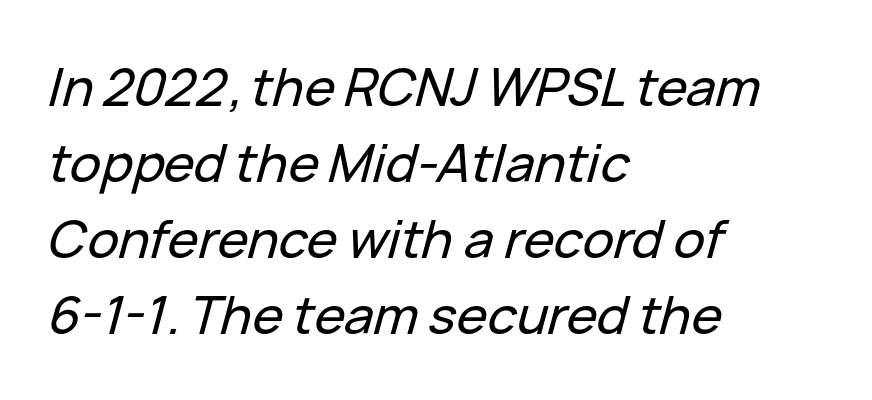
It's the slanting kind of type. Do the characters align in a grid? No, the font is proportional. A clean baseline with only descenders dipping below it. The lines in this sample share a left origin and differ only in where they stop. There is no visible air inserted between adjacent glyphs. Evenly set lines give the paragraph a standard silhouette.
